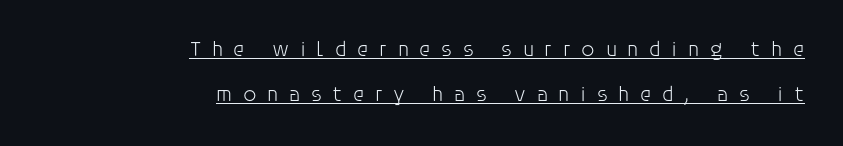
{"italic": "no", "bold": "no", "underline": "yes", "align": "right", "line_spacing": "loose", "line_spacing_ratio": 2.16, "letter_spacing": "wide", "letter_spacing_em": 0.5, "glyph_px": 21}
